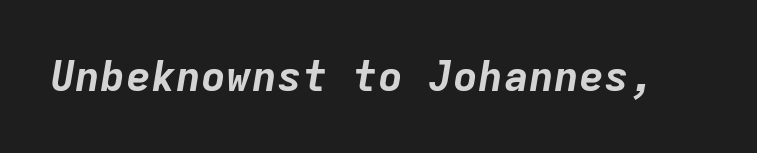
Check the space under the baseline: it is left empty. Characters follow at the spacing the type designer built in. Notice how thick the strokes are: this is what a full bold looks like. A typesetter would call this monospace, since all characters share one set width. An italicized treatment has been applied to the whole sample.
